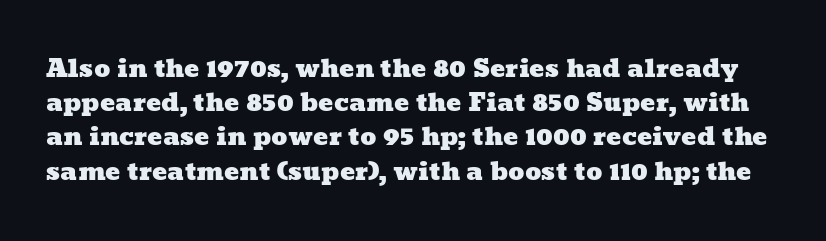
Caption: standard tracking, unaltered. Check under the words: just untouched page. Interline gaps are of average width in this sample.
